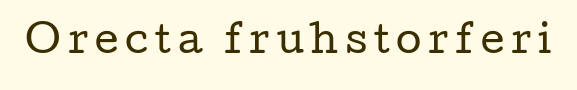
{"serif": "yes", "italic": "no", "bold": "no", "weight": "regular", "width": "wide", "stroke_contrast": "low", "x_height": "medium", "monospaced": "no", "underline": "no", "glyph_px": 37}
